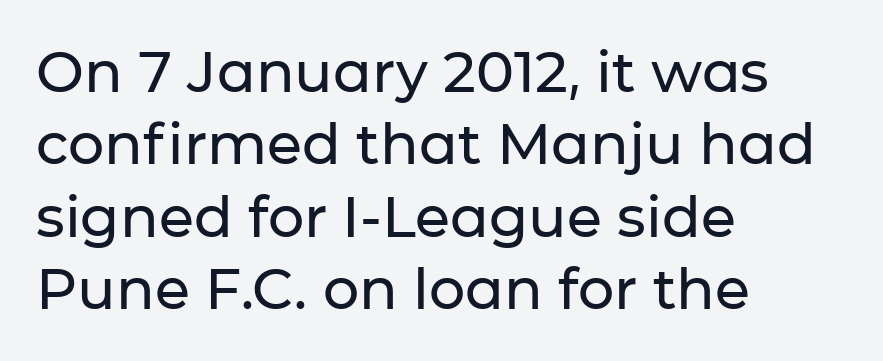
Do the characters align in a grid? No, the font is proportional. Observe the ordinary spacing: letters are neighbours, not strangers. The letters carry no serifs — their stems end cleanly without finishing strokes. Underlining? Definitely not there.
